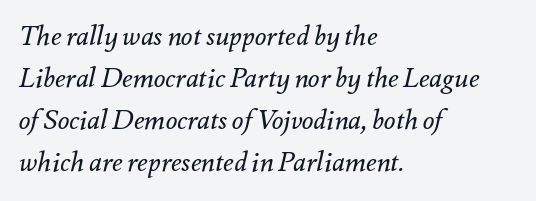
The image shows 27 px text type, italic (leaning right); set left-aligned, normal line spacing (1.56x), normal letter spacing, not underlined.
